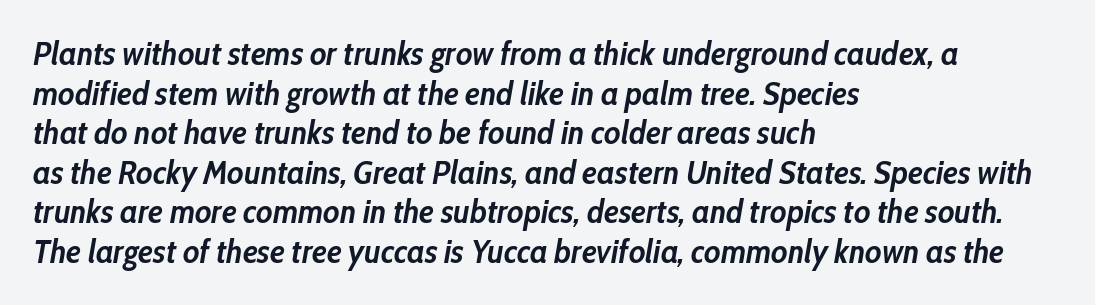
{"italic": "yes", "lean": "right", "slant_degrees": 10, "bold": "yes", "weight": "semibold", "width": "condensed", "stroke_contrast": "low", "x_height": "medium", "monospaced": "no", "underline": "no", "align": "left", "line_spacing_ratio": 1.2, "letter_spacing": "normal", "letter_spacing_em": 0.0, "glyph_px": 33}
